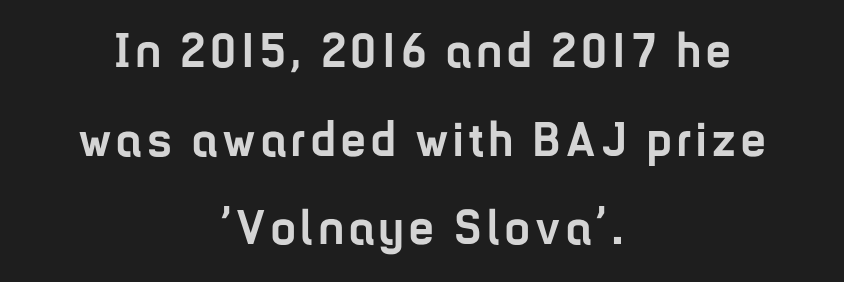
Q: Is the text bold? A: Yes.
Q: Is the text italic (slanted)? A: No, it is upright.
Q: Is the typeface a serif or a sans-serif typeface? A: Sans-serif.
Q: Is the text underlined? A: No.
Q: How is the paragraph aligned? A: Centered.
Q: Width (condensed, normal, or wide)? A: Condensed.
Q: Stroke contrast? A: Low.
Q: x-height? A: Medium.
Q: Monospaced? A: No.
